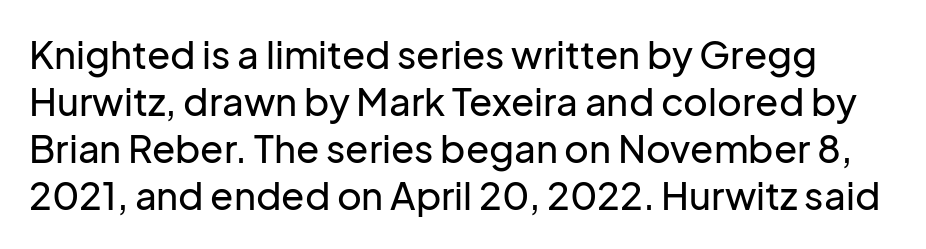
Q: Is the text italic (slanted)? A: No, it is upright.
Q: Is the typeface a serif or a sans-serif typeface? A: Sans-serif.
Q: Is the text underlined? A: No.
Q: Is the spacing between letters normal or unusually wide? A: Normal.
Q: Width (condensed, normal, or wide)? A: Normal.
Q: Stroke contrast? A: Low.
Q: x-height? A: Medium.
Q: Monospaced? A: No.
